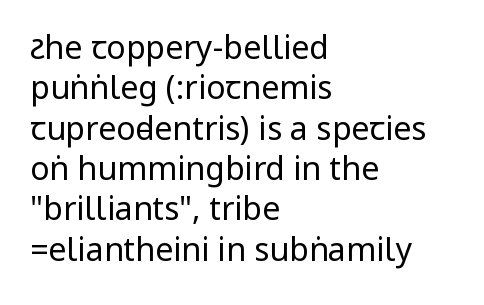
The image shows 32 px regular-weight, condensed sans-serif type, upright; set left-aligned, normal line spacing (1.26x), normal letter spacing, not underlined; low stroke contrast.
